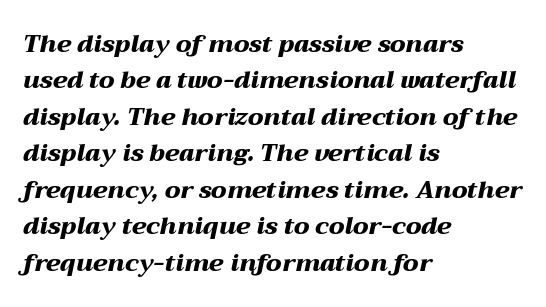
The image shows 24 px bold type, italic (leaning right); set left-aligned, normal line spacing (1.52x), normal letter spacing, not underlined.
